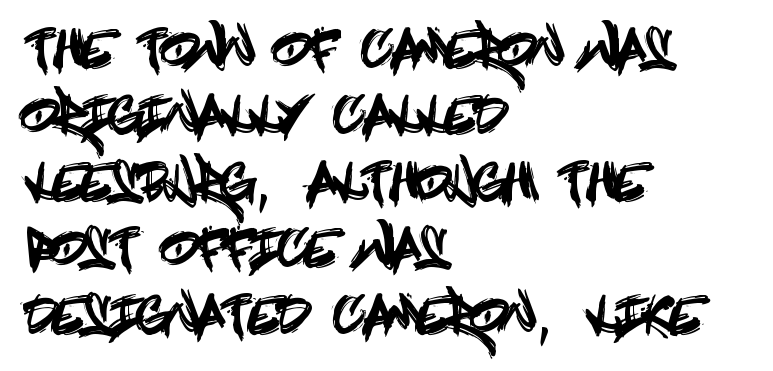
Q: Is the text italic (slanted)? A: Yes.
Q: Is the typeface a serif or a sans-serif typeface? A: Sans-serif.
Q: Is the text underlined? A: No.
Q: How is the paragraph aligned? A: Left-aligned.
Q: Is the spacing between letters normal or unusually wide? A: Normal.
Q: Is the spacing between lines tight, normal or loose? A: Normal.
Q: Width (condensed, normal, or wide)? A: Condensed.
Q: x-height? A: Large.
